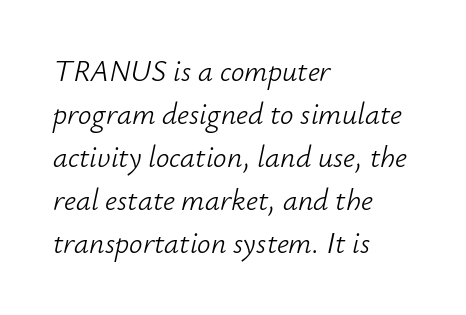
Q: Is the text bold? A: No.
Q: Is the text italic (slanted)? A: Yes, it leans right by about 12 degrees.
Q: Is the text underlined? A: No.
Q: How is the paragraph aligned? A: Left-aligned.
Q: Is the spacing between letters normal or unusually wide? A: Normal.
Q: Is the spacing between lines tight, normal or loose? A: Normal.
Q: Width (condensed, normal, or wide)? A: Normal.
Q: Stroke contrast? A: Low.
Q: x-height? A: Small.
Q: Monospaced? A: No.
